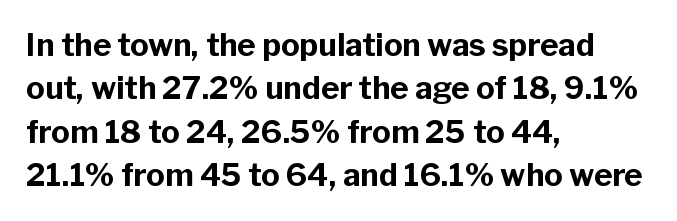
Q: Is the text bold? A: Yes.
Q: Is the text italic (slanted)? A: No, it is upright.
Q: Is the typeface a serif or a sans-serif typeface? A: Sans-serif.
Q: Is the text underlined? A: No.
Q: How is the paragraph aligned? A: Left-aligned.
Q: Is the spacing between letters normal or unusually wide? A: Normal.
Q: Is the spacing between lines tight, normal or loose? A: Normal.
Q: Width (condensed, normal, or wide)? A: Normal.
Q: Stroke contrast? A: Low.
Q: x-height? A: Medium.
Q: Monospaced? A: No.
